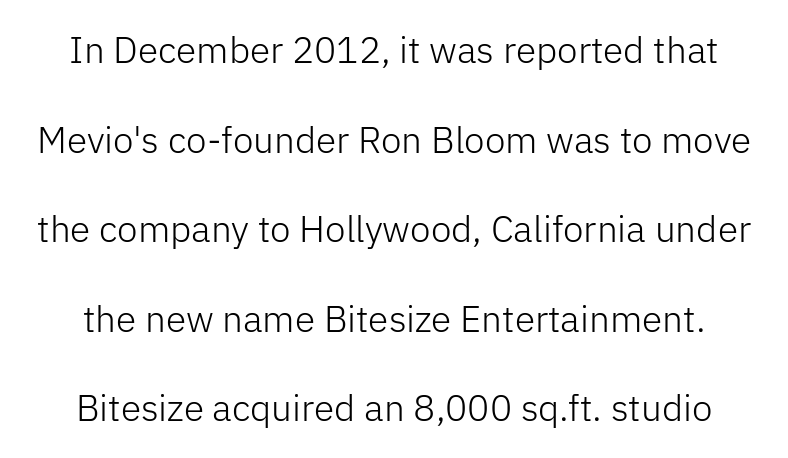
{"serif": "no", "italic": "no", "bold": "no", "weight": "light", "width": "normal", "stroke_contrast": "low", "x_height": "medium", "monospaced": "no", "underline": "no", "line_spacing": "loose", "line_spacing_ratio": 2.42, "letter_spacing": "normal", "letter_spacing_em": 0.0, "glyph_px": 37}
